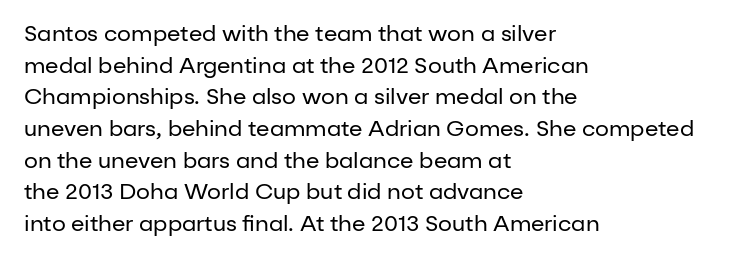
{"italic": "no", "bold": "no", "underline": "no", "align": "left", "line_spacing": "normal", "line_spacing_ratio": 1.44, "letter_spacing": "normal", "letter_spacing_em": 0.0, "glyph_px": 22}
